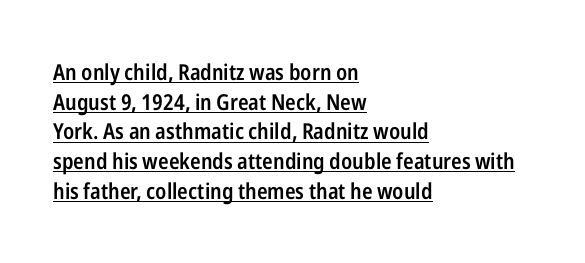
{"italic": "no", "bold": "semi", "underline": "yes", "align": "left", "line_spacing": "normal", "line_spacing_ratio": 1.35, "letter_spacing": "normal", "letter_spacing_em": 0.0, "glyph_px": 22}
